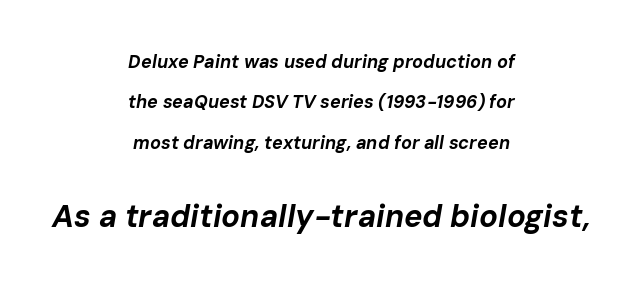
The image shows 31 px bold type, italic (leaning right); set centered, loose line spacing (2.25x), normal letter spacing, not underlined; the second (bottom) block is 1.72x larger; low stroke contrast and a medium x-height.
